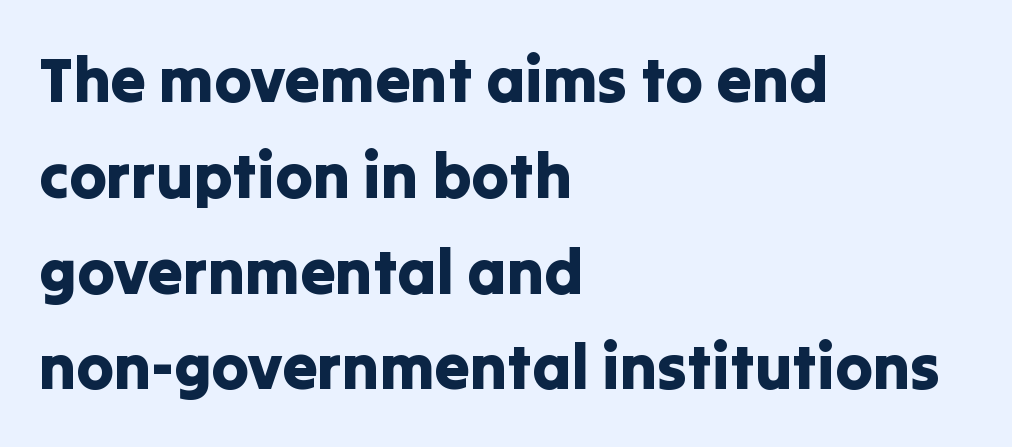
Q: Is the text italic (slanted)? A: No, it is upright.
Q: Is the typeface a serif or a sans-serif typeface? A: Sans-serif.
Q: Is the text underlined? A: No.
Q: How is the paragraph aligned? A: Left-aligned.
Q: Is the spacing between letters normal or unusually wide? A: Normal.
Q: Is the spacing between lines tight, normal or loose? A: Normal.
Q: Width (condensed, normal, or wide)? A: Normal.
Q: Stroke contrast? A: Low.
Q: x-height? A: Medium.
Q: Monospaced? A: No.
